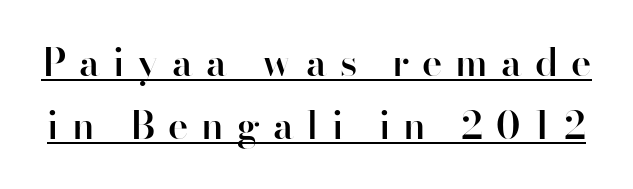
Q: Is the text bold? A: Semi-bold.
Q: Is the text italic (slanted)? A: No, it is upright.
Q: Is the typeface a serif or a sans-serif typeface? A: Sans-serif.
Q: Is the text underlined? A: Yes.
Q: Is the spacing between letters normal or unusually wide? A: Unusually wide.
Q: Is the spacing between lines tight, normal or loose? A: Normal.
Q: Width (condensed, normal, or wide)? A: Normal.
Q: Stroke contrast? A: High.
Q: x-height? A: Small.
Q: Monospaced? A: No.
